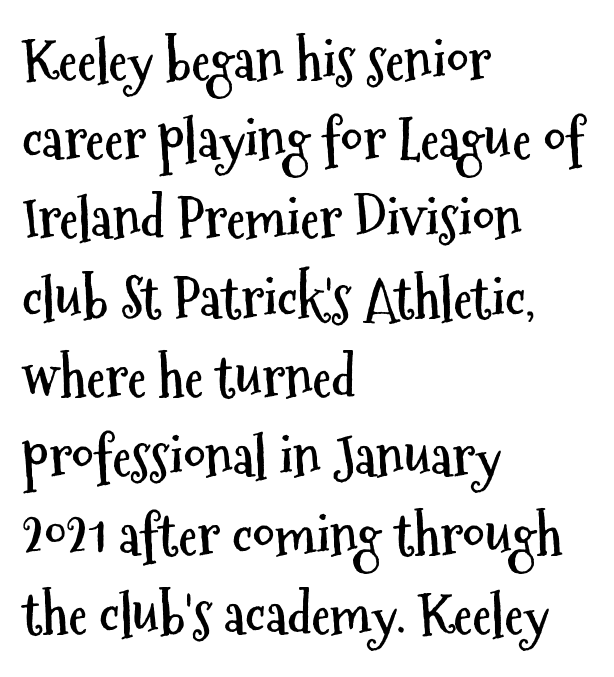
Q: Is the text bold? A: Yes.
Q: Is the text italic (slanted)? A: No, it is upright.
Q: Is the typeface a serif or a sans-serif typeface? A: Sans-serif.
Q: Is the text underlined? A: No.
Q: How is the paragraph aligned? A: Left-aligned.
Q: Is the spacing between letters normal or unusually wide? A: Normal.
Q: Is the spacing between lines tight, normal or loose? A: Normal.
Q: Width (condensed, normal, or wide)? A: Condensed.
Q: Stroke contrast? A: Medium.
Q: x-height? A: Medium.
Q: Monospaced? A: No.
